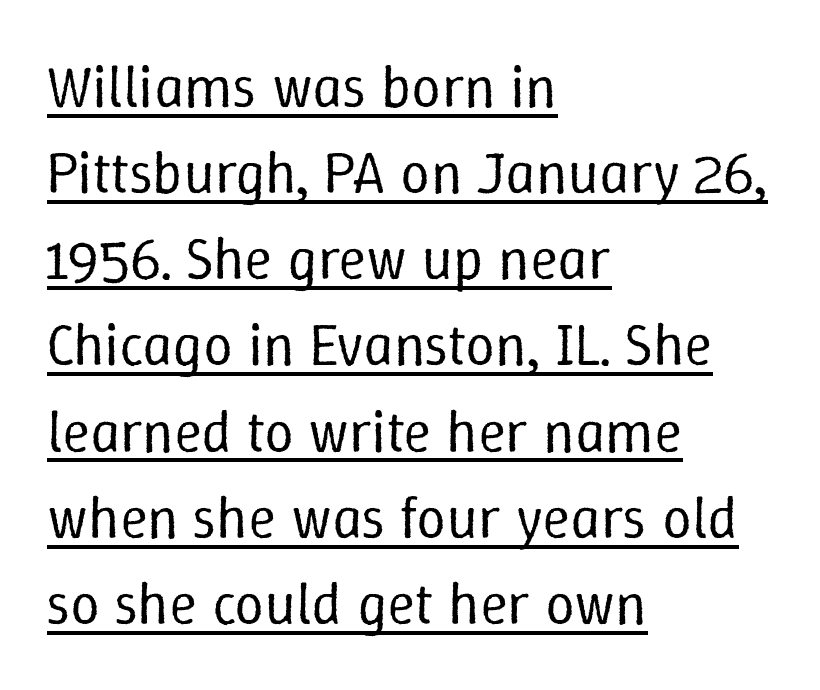
{"italic": "no", "bold": "no", "weight": "regular", "width": "normal", "stroke_contrast": "low", "x_height": "medium", "monospaced": "no", "underline": "yes", "align": "left", "line_spacing": "normal", "line_spacing_ratio": 1.46, "letter_spacing": "normal", "letter_spacing_em": 0.0, "glyph_px": 59}
